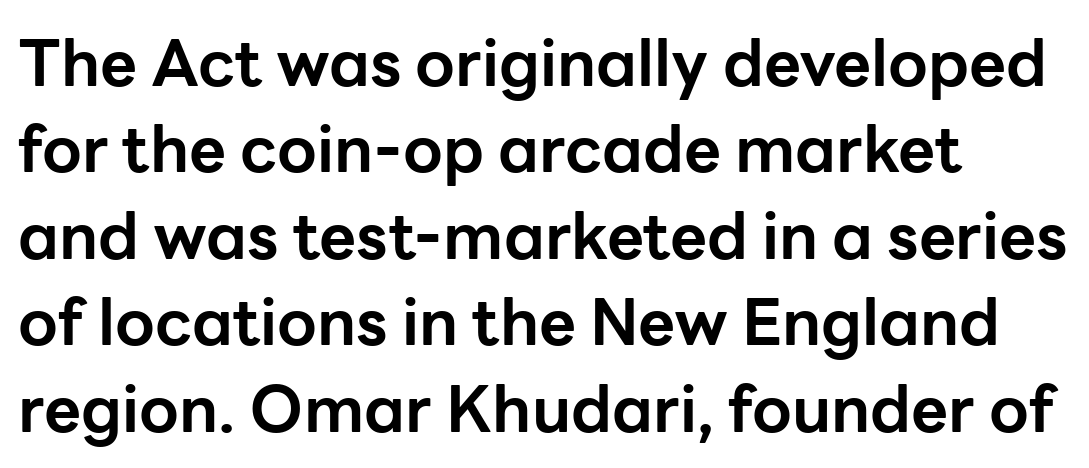
Q: Is the text bold? A: Yes.
Q: Is the text italic (slanted)? A: No, it is upright.
Q: Is the typeface a serif or a sans-serif typeface? A: Sans-serif.
Q: Is the text underlined? A: No.
Q: How is the paragraph aligned? A: Left-aligned.
Q: Is the spacing between letters normal or unusually wide? A: Normal.
Q: Is the spacing between lines tight, normal or loose? A: Normal.
Q: Width (condensed, normal, or wide)? A: Normal.
Q: Stroke contrast? A: Low.
Q: x-height? A: Medium.
Q: Monospaced? A: No.
